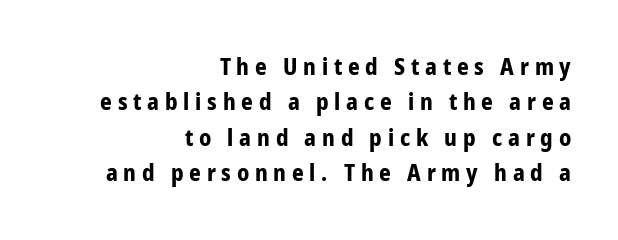
{"italic": "no", "bold": "yes", "underline": "no", "align": "right", "line_spacing": "normal", "line_spacing_ratio": 1.54, "letter_spacing": "wide", "letter_spacing_em": 0.25, "glyph_px": 23}
